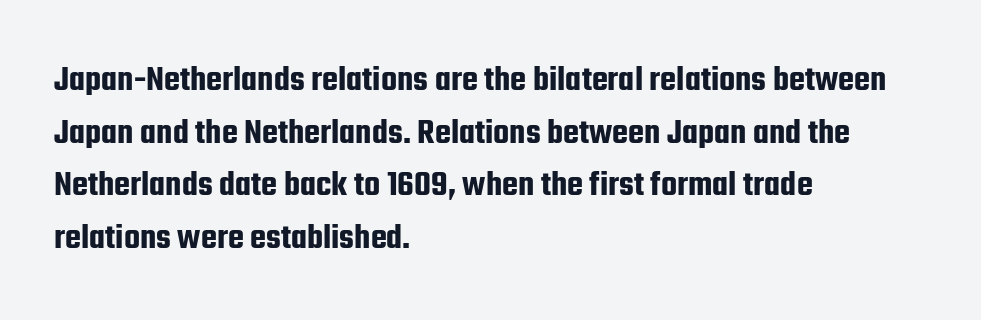
{"serif": "no", "italic": "no", "width": "condensed", "stroke_contrast": "low", "x_height": "medium", "monospaced": "no", "underline": "no", "align": "left", "line_spacing": "normal", "line_spacing_ratio": 1.42, "letter_spacing": "normal", "letter_spacing_em": 0.0, "glyph_px": 37}
